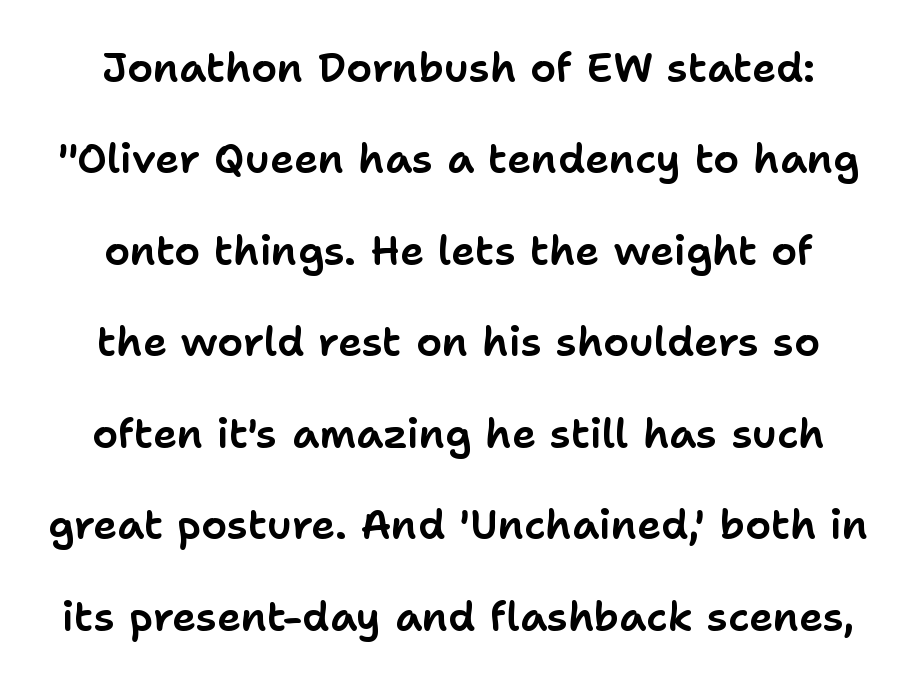
Line spacing here is loose. The lettering holds an erect, upright posture throughout. Rule under the text: the space is simply empty. Grotesque or geometric, the face here clearly has no serifs. The line texture is even and compact thanks to regular tracking.
